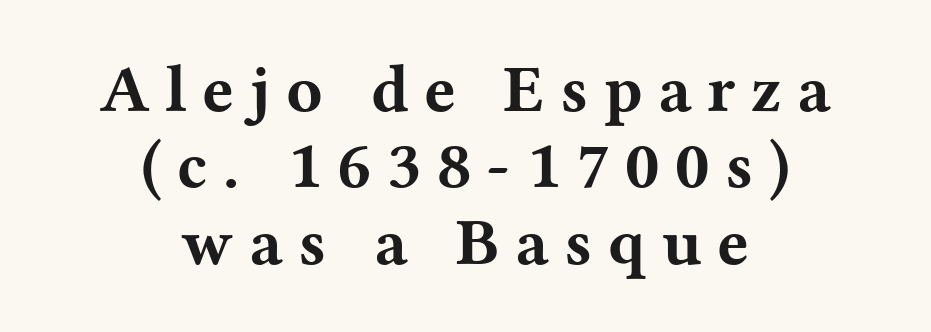
Q: Is the text bold? A: Yes.
Q: Is the text italic (slanted)? A: No, it is upright.
Q: Is the typeface a serif or a sans-serif typeface? A: Serif.
Q: Is the text underlined? A: No.
Q: How is the paragraph aligned? A: Centered.
Q: Is the spacing between letters normal or unusually wide? A: Unusually wide.
Q: Is the spacing between lines tight, normal or loose? A: Tight.
Q: Width (condensed, normal, or wide)? A: Wide.
Q: Stroke contrast? A: Medium.
Q: x-height? A: Medium.
Q: Monospaced? A: No.
